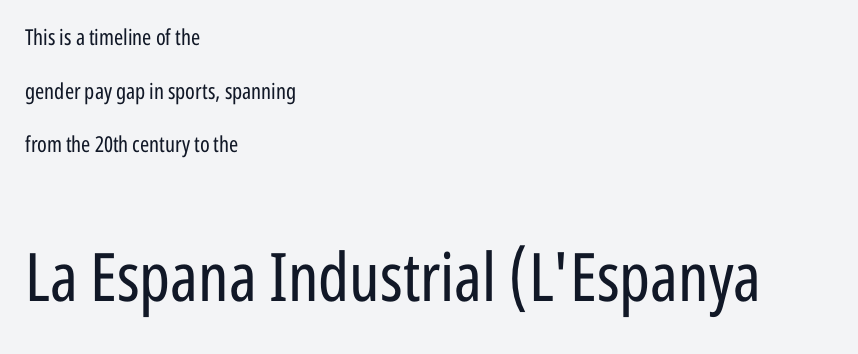
{"serif": "no", "italic": "no", "bold": "no", "weight": "regular", "width": "condensed", "stroke_contrast": "low", "x_height": "medium", "monospaced": "no", "underline": "no", "align": "left", "line_spacing": "loose", "line_spacing_ratio": 2.44, "letter_spacing": "normal", "letter_spacing_em": 0.0, "larger_block": "second", "size_ratio": 3.05, "glyph_px": 67}
